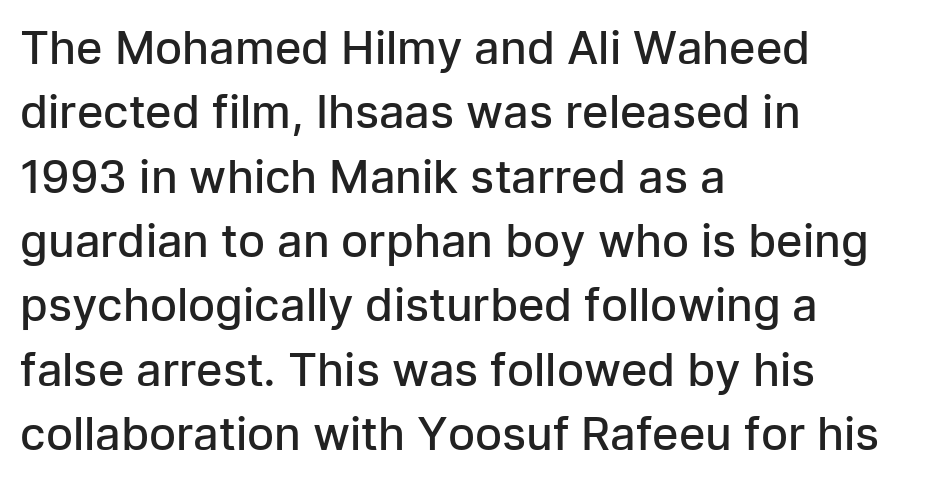
The image shows 45 px semibold sans-serif type, upright; set left-aligned, normal line spacing (1.43x), normal letter spacing, not underlined; low stroke contrast and a medium x-height.
